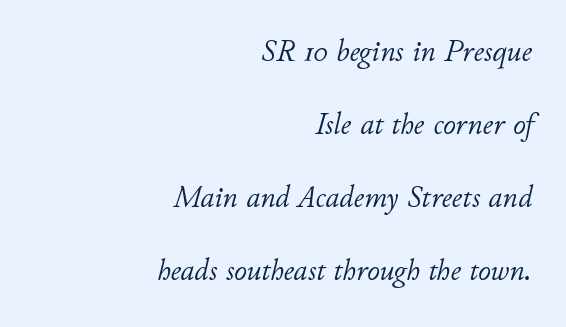
{"italic": "yes", "lean": "right", "slant_degrees": 11, "bold": "no", "weight": "light", "width": "normal", "stroke_contrast": "low", "x_height": "small", "monospaced": "no", "underline": "no", "align": "right", "line_spacing": "loose", "line_spacing_ratio": 2.35, "letter_spacing": "normal", "letter_spacing_em": 0.0, "glyph_px": 31}
